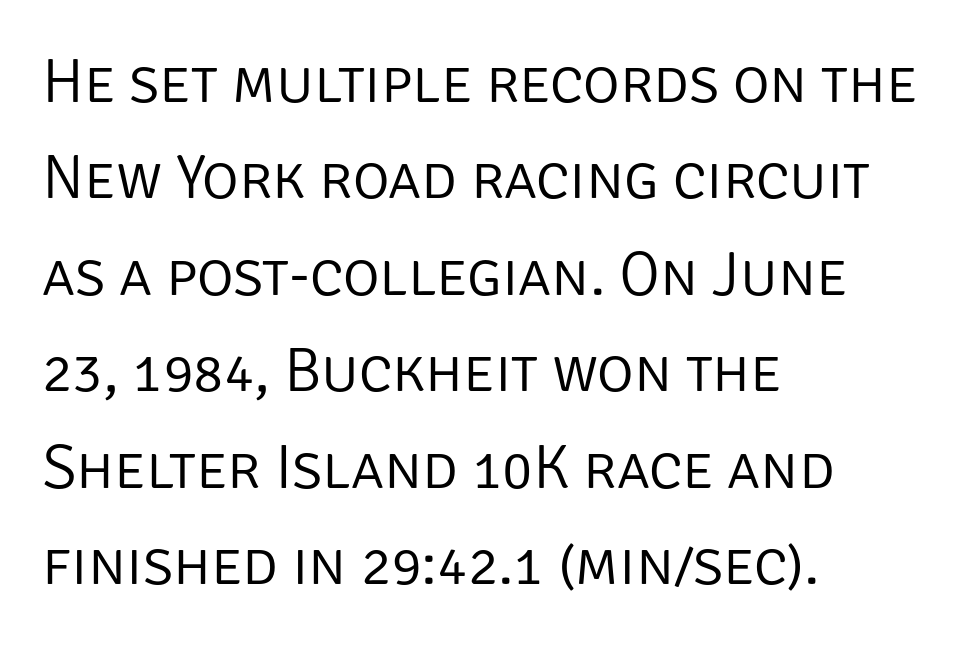
The image shows 63 px light sans-serif type, upright; set left-aligned, normal line spacing (1.53x), normal letter spacing, not underlined; low stroke contrast and a large x-height.
